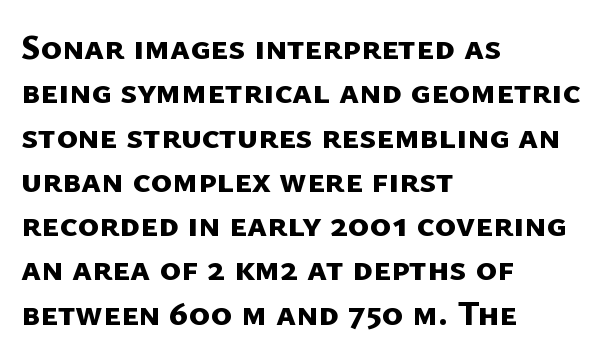
Students, note that the glyphs here touch the page at normal intervals. Has an underline been added? It has not. Each letter keeps its own natural width here, so spacing adapts to shape. Line beginnings align vertically; line endings do not. A typesetter would label this face a sans. Emphasis by weight is at full strength: bold.
